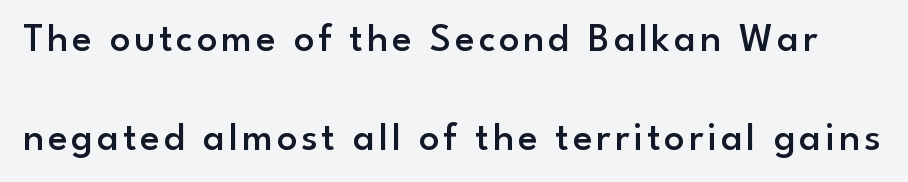
The image shows 40 px semibold sans-serif type, upright; set loose line spacing (2.47x), not underlined; low stroke contrast and a small x-height.
